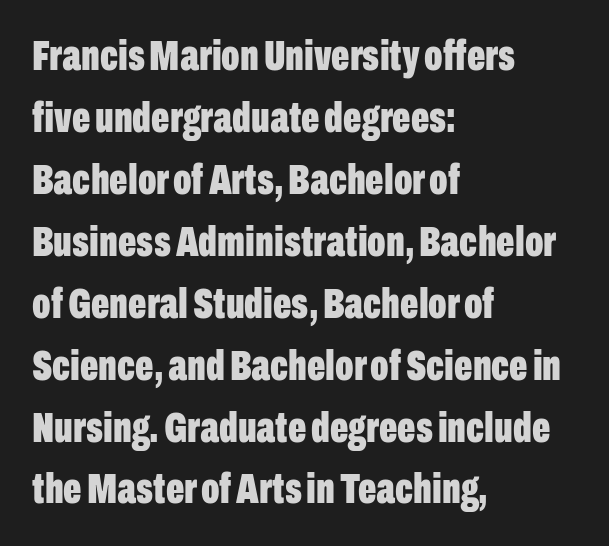
Q: Is the text bold? A: Yes.
Q: Is the text italic (slanted)? A: No, it is upright.
Q: Is the typeface a serif or a sans-serif typeface? A: Sans-serif.
Q: Is the text underlined? A: No.
Q: How is the paragraph aligned? A: Left-aligned.
Q: Is the spacing between letters normal or unusually wide? A: Normal.
Q: Is the spacing between lines tight, normal or loose? A: Normal.
Q: Width (condensed, normal, or wide)? A: Condensed.
Q: Stroke contrast? A: Low.
Q: x-height? A: Medium.
Q: Monospaced? A: No.
